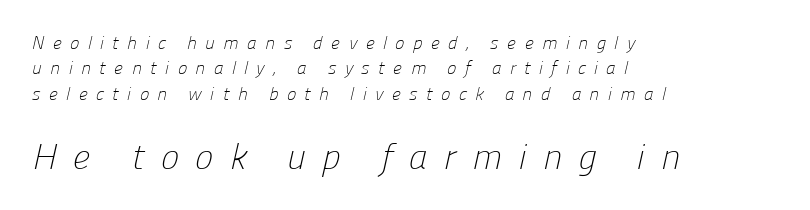
The image shows 35 px light sans-serif type; set left-aligned, normal line spacing (1.41x), unusually wide letter spacing (+0.46 em), not underlined; the second (bottom) block is 1.94x larger; low stroke contrast and a medium x-height.
